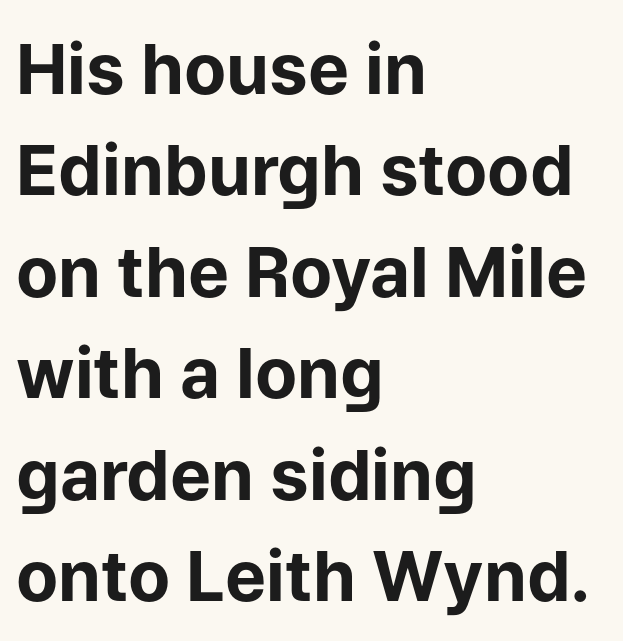
Character widths vary here, with narrow letters taking less room than wide ones. The face used here has the dense, thick strokes of a bold. Descenders hang freely into open space. These lines stack with their left ends in a neat column.
